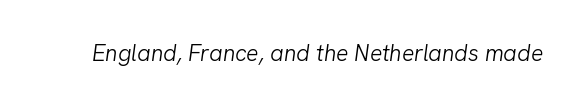
{"italic": "yes", "lean": "right", "slant_degrees": 8, "bold": "no", "underline": "no", "letter_spacing": "normal", "letter_spacing_em": 0.0, "glyph_px": 23}
